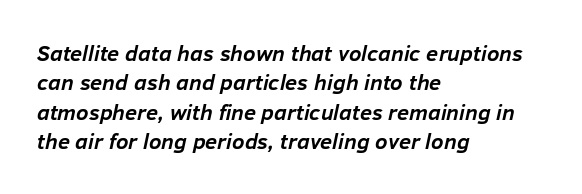
When letters slant like this, we call the style italic. Horizontal alignment here is leftward, the default for most running prose. The typesetting leans heavy: a genuine bold. The space between consecutive lines is moderate.
